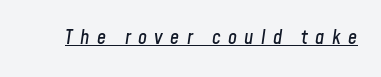
The image shows 20 px text type, italic (leaning right); set unusually wide letter spacing (+0.37 em), underlined.
